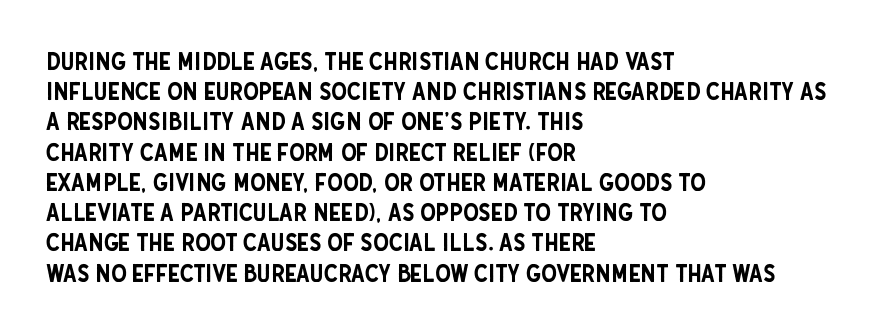
Standard letterfit; no display-style spreading of the glyphs. A typesetter would mark this as roman, not italic. Does the copy run flush right? No — it runs flush left. Words float on clear page, feet unadorned.
